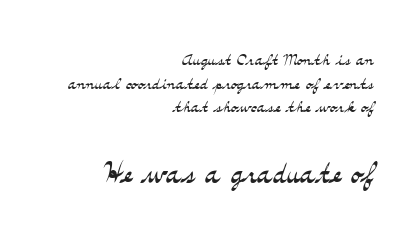
{"serif": "yes", "bold": "no", "weight": "light", "width": "wide", "stroke_contrast": "medium", "x_height": "small", "monospaced": "no", "underline": "no", "align": "right", "line_spacing": "tight", "line_spacing_ratio": 1.03, "letter_spacing": "normal", "letter_spacing_em": 0.0, "larger_block": "second", "size_ratio": 1.74, "glyph_px": 40}
